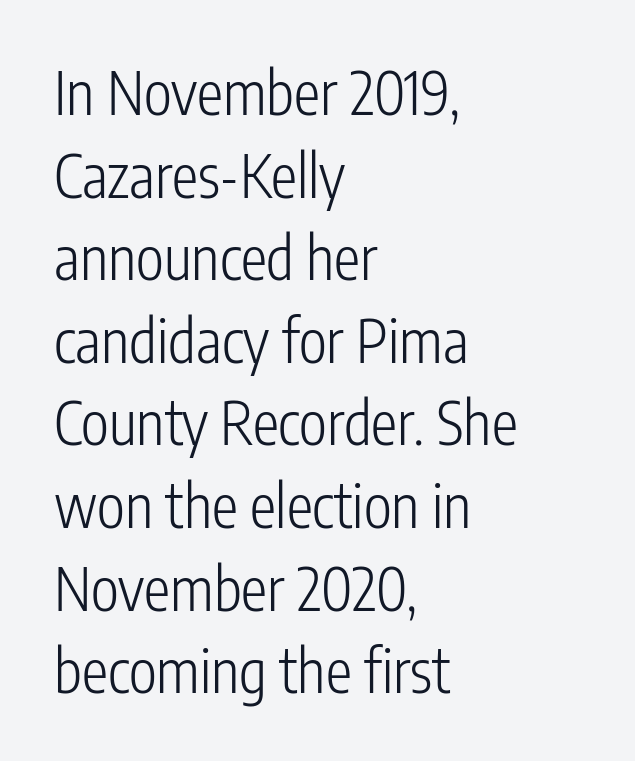
Q: Is the text bold? A: No.
Q: Is the text italic (slanted)? A: No, it is upright.
Q: Is the typeface a serif or a sans-serif typeface? A: Sans-serif.
Q: Is the text underlined? A: No.
Q: How is the paragraph aligned? A: Left-aligned.
Q: Is the spacing between letters normal or unusually wide? A: Normal.
Q: Is the spacing between lines tight, normal or loose? A: Normal.
Q: Width (condensed, normal, or wide)? A: Condensed.
Q: Stroke contrast? A: Low.
Q: x-height? A: Medium.
Q: Monospaced? A: No.
